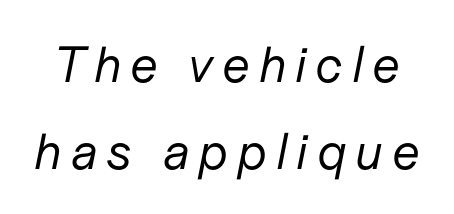
These glyphs show unthickened strokes, regular width or finer. Do the characters align in a grid? No, the font is proportional. Just letters on the line, the space beneath them empty. Notice how the stems are inclined rather than vertical — that's the hallmark of italics.
